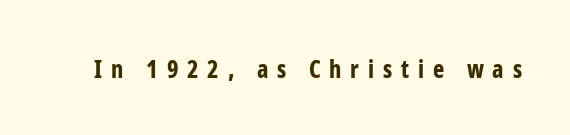
Q: Is the text bold? A: Yes.
Q: Is the text italic (slanted)? A: No, it is upright.
Q: Is the text underlined? A: No.
Q: Is the spacing between letters normal or unusually wide? A: Unusually wide.
